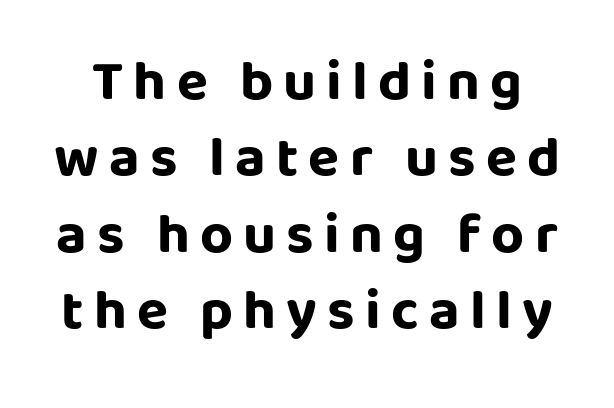
{"serif": "no", "italic": "no", "bold": "yes", "weight": "bold", "width": "normal", "stroke_contrast": "low", "x_height": "large", "monospaced": "no", "underline": "no", "line_spacing": "normal", "line_spacing_ratio": 1.34, "glyph_px": 57}
